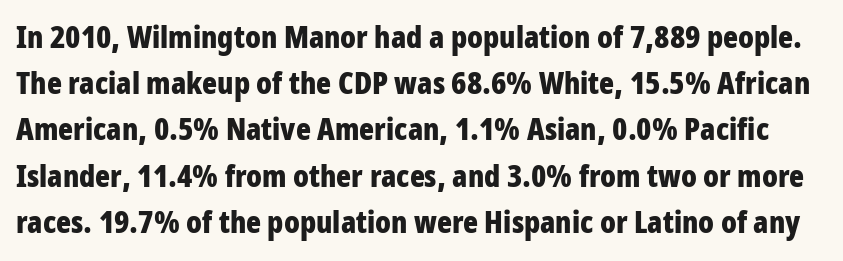
{"serif": "no", "italic": "no", "bold": "yes", "weight": "bold", "width": "condensed", "stroke_contrast": "low", "x_height": "large", "monospaced": "no", "underline": "no", "line_spacing": "normal", "line_spacing_ratio": 1.49, "letter_spacing": "normal", "letter_spacing_em": 0.0, "glyph_px": 31}
